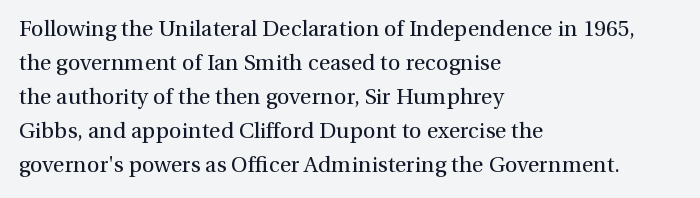
Q: Is the text bold? A: No.
Q: Is the text italic (slanted)? A: No, it is upright.
Q: Is the text underlined? A: No.
Q: How is the paragraph aligned? A: Left-aligned.
Q: Is the spacing between letters normal or unusually wide? A: Normal.
Q: Is the spacing between lines tight, normal or loose? A: Normal.
